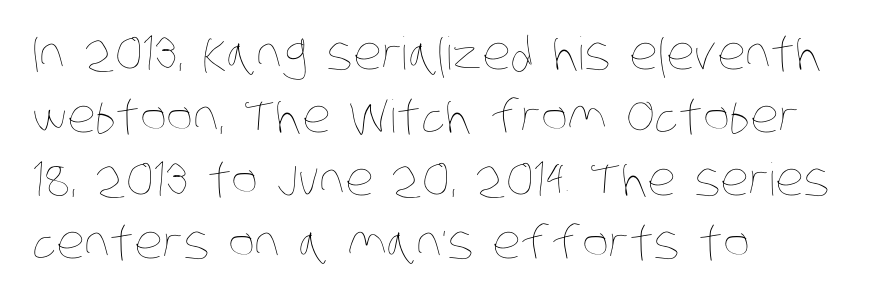
Q: Is the text bold? A: No.
Q: Is the text underlined? A: No.
Q: How is the paragraph aligned? A: Left-aligned.
Q: Is the spacing between letters normal or unusually wide? A: Normal.
Q: Is the spacing between lines tight, normal or loose? A: Normal.
Q: Width (condensed, normal, or wide)? A: Condensed.
Q: Stroke contrast? A: Low.
Q: x-height? A: Large.
Q: Monospaced? A: No.
